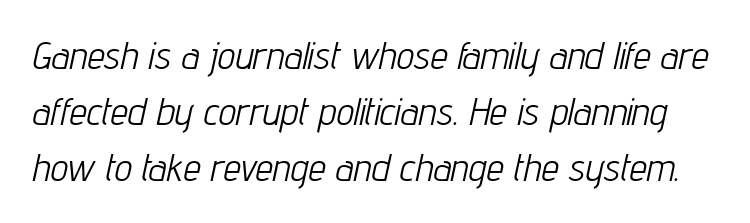
Q: Is the text bold? A: No.
Q: Is the text italic (slanted)? A: Yes, it leans right by about 12 degrees.
Q: Is the text underlined? A: No.
Q: Is the spacing between letters normal or unusually wide? A: Normal.
Q: Is the spacing between lines tight, normal or loose? A: Normal.
Q: Width (condensed, normal, or wide)? A: Condensed.
Q: Stroke contrast? A: Low.
Q: x-height? A: Medium.
Q: Monospaced? A: No.
